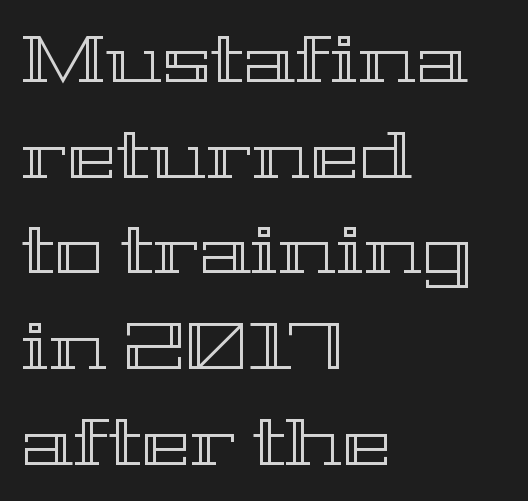
No word sits above an underline. Spacing verdict: proportional, widths tailored to each character. Alignment: flush left. The lettering stays uniformly vertical, giving the passage a roman look.
